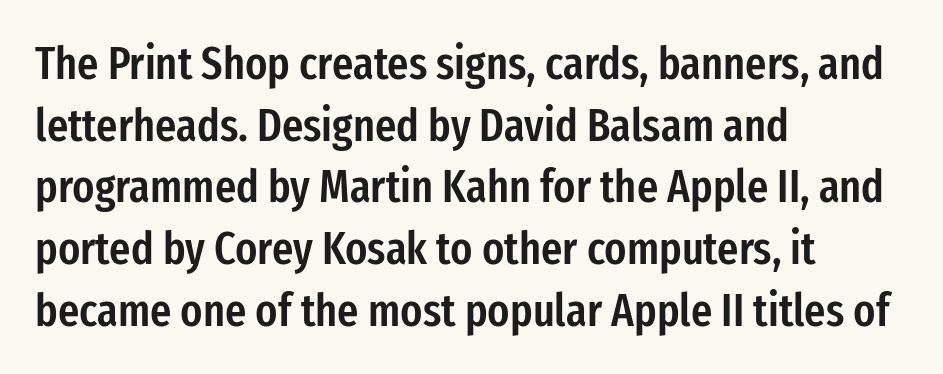
Q: Is the text bold? A: Semi-bold.
Q: Is the text italic (slanted)? A: No, it is upright.
Q: Is the typeface a serif or a sans-serif typeface? A: Sans-serif.
Q: Is the text underlined? A: No.
Q: How is the paragraph aligned? A: Left-aligned.
Q: Is the spacing between letters normal or unusually wide? A: Normal.
Q: Is the spacing between lines tight, normal or loose? A: Normal.
Q: Width (condensed, normal, or wide)? A: Condensed.
Q: Stroke contrast? A: Low.
Q: x-height? A: Medium.
Q: Monospaced? A: No.
